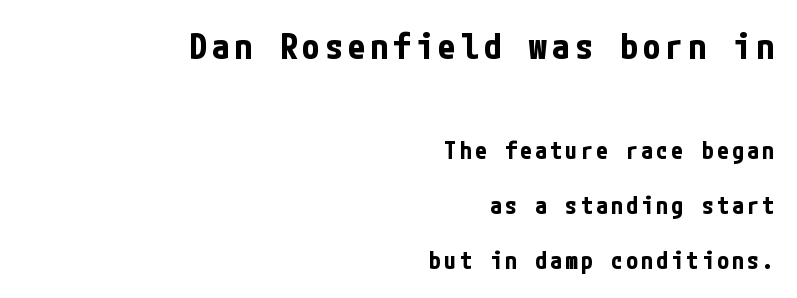
The image shows 36 px bold, condensed sans-serif type, upright; set right-aligned, loose line spacing (2.3x), not underlined; the first (top) block is 1.5x larger; low stroke contrast and a medium x-height.
